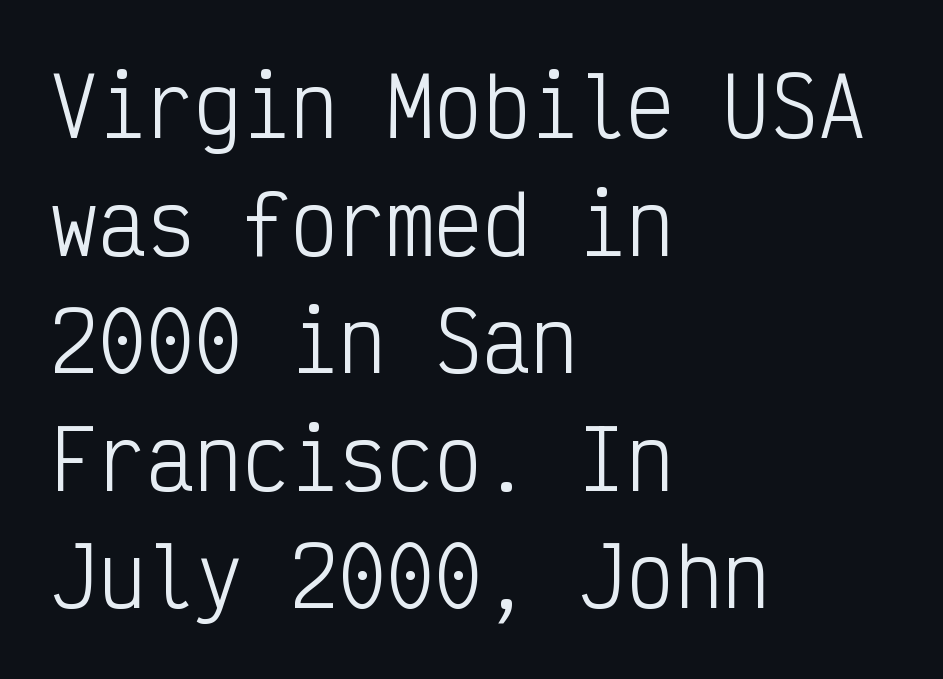
The image shows 80 px light, condensed sans-serif type, upright, monospaced; set left-aligned, normal line spacing (1.47x), normal letter spacing, not underlined; low stroke contrast and a medium x-height.
